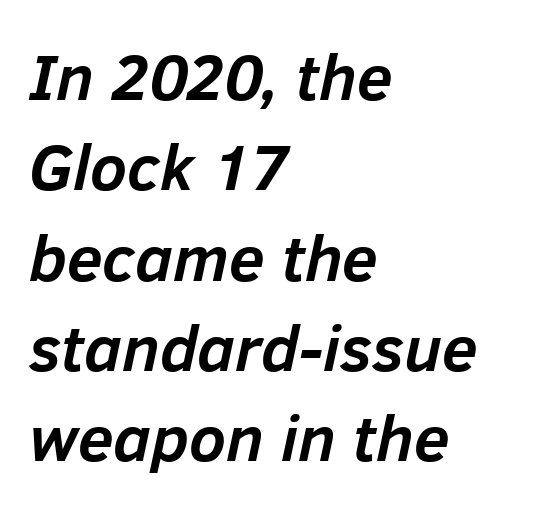
{"italic": "yes", "lean": "right", "slant_degrees": 12, "bold": "yes", "weight": "semibold", "width": "normal", "stroke_contrast": "low", "x_height": "medium", "monospaced": "no", "underline": "no", "align": "left", "line_spacing": "normal", "line_spacing_ratio": 1.39, "letter_spacing": "normal", "letter_spacing_em": 0.0, "glyph_px": 65}
